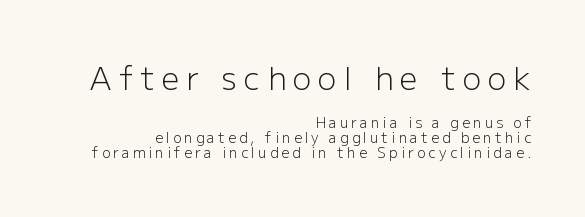
{"serif": "no", "italic": "no", "bold": "no", "weight": "light", "width": "normal", "stroke_contrast": "low", "x_height": "medium", "monospaced": "no", "underline": "no", "align": "right", "line_spacing": "tight", "line_spacing_ratio": 1.05, "letter_spacing": "wide", "letter_spacing_em": 0.23, "larger_block": "first", "size_ratio": 2.21, "glyph_px": 31}
